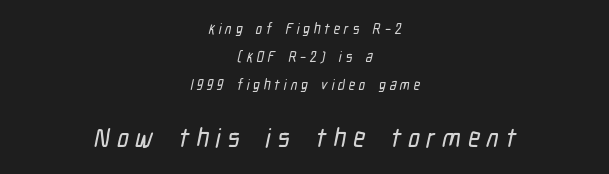
These lines have a slow, spaced-out rhythm from letter to letter. Caption: upper text group reduced, lower text group enlarged. Leading: increased. The foot of each line stays bare and open. Reading down the block, each line starts at a different indent, mirrored at its end.
